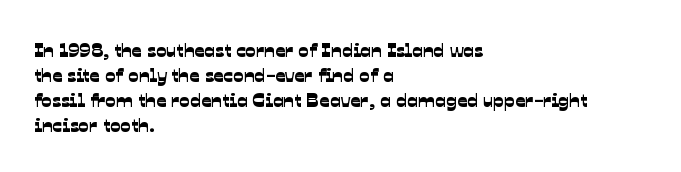
{"underline": "no", "align": "left", "line_spacing": "normal", "line_spacing_ratio": 1.25, "letter_spacing": "normal", "letter_spacing_em": 0.0, "glyph_px": 20}
